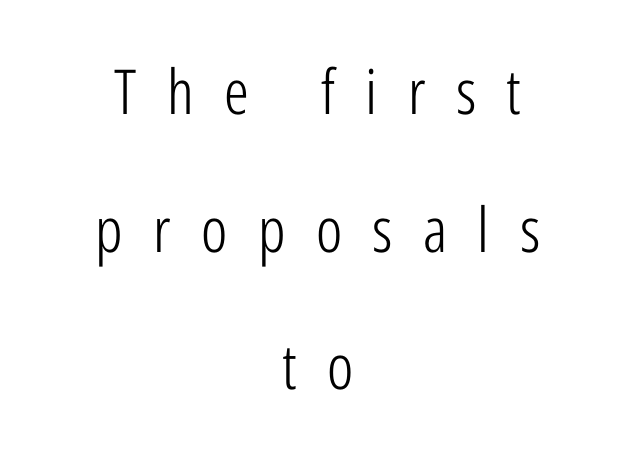
Q: Is the text bold? A: No.
Q: Is the text italic (slanted)? A: No, it is upright.
Q: Is the typeface a serif or a sans-serif typeface? A: Sans-serif.
Q: Is the text underlined? A: No.
Q: How is the paragraph aligned? A: Centered.
Q: Is the spacing between letters normal or unusually wide? A: Unusually wide.
Q: Is the spacing between lines tight, normal or loose? A: Loose.
Q: Width (condensed, normal, or wide)? A: Condensed.
Q: Stroke contrast? A: Low.
Q: x-height? A: Medium.
Q: Monospaced? A: No.
